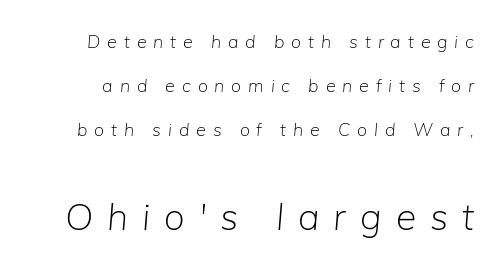
Q: Is the text bold? A: No.
Q: Is the text italic (slanted)? A: Yes, it leans right by about 5 degrees.
Q: Is the text underlined? A: No.
Q: Is the spacing between letters normal or unusually wide? A: Unusually wide.
Q: Is the spacing between lines tight, normal or loose? A: Loose.
Q: Which block of text is set in a larger size, the first (top) or the second (bottom)? A: The second (bottom) one.
Q: Width (condensed, normal, or wide)? A: Normal.
Q: Stroke contrast? A: Low.
Q: x-height? A: Medium.
Q: Monospaced? A: No.
